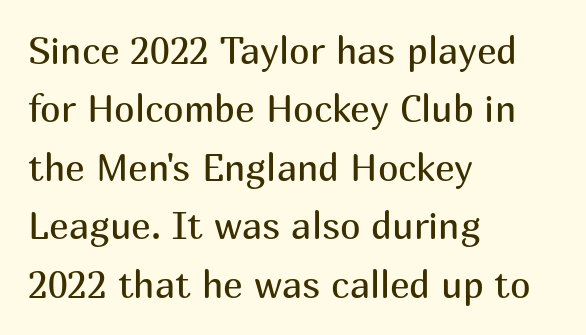
{"serif": "no", "italic": "no", "bold": "no", "weight": "regular", "width": "normal", "stroke_contrast": "medium", "x_height": "medium", "monospaced": "no", "underline": "no", "align": "left", "line_spacing": "normal", "line_spacing_ratio": 1.58, "letter_spacing": "normal", "letter_spacing_em": 0.0, "glyph_px": 37}
